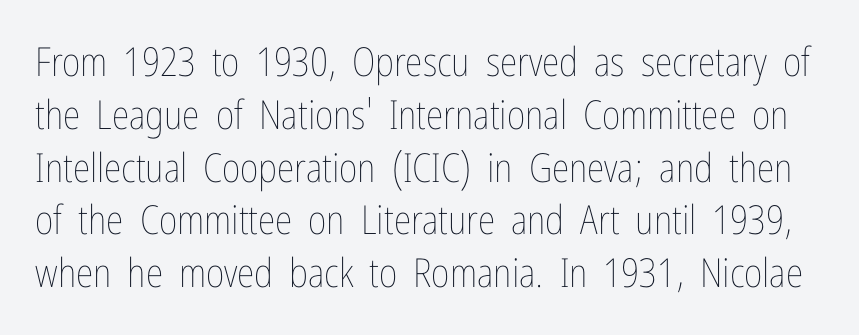
Q: Is the text bold? A: No.
Q: Is the text italic (slanted)? A: No, it is upright.
Q: Is the text underlined? A: No.
Q: Is the spacing between letters normal or unusually wide? A: Normal.
Q: Is the spacing between lines tight, normal or loose? A: Normal.
Q: Width (condensed, normal, or wide)? A: Condensed.
Q: Stroke contrast? A: Low.
Q: x-height? A: Medium.
Q: Monospaced? A: No.
